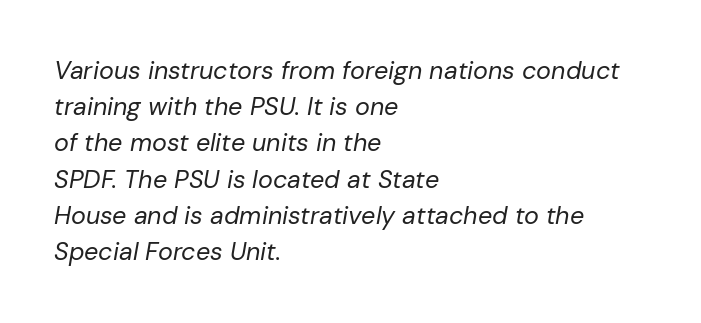
Q: Is the text bold? A: No.
Q: Is the text italic (slanted)? A: Yes, it leans right by about 10 degrees.
Q: Is the text underlined? A: No.
Q: How is the paragraph aligned? A: Left-aligned.
Q: Is the spacing between letters normal or unusually wide? A: Normal.
Q: Is the spacing between lines tight, normal or loose? A: Normal.
